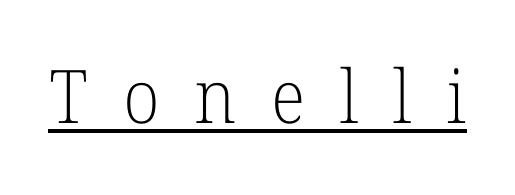
The image shows 74 px light serif type, upright; set unusually wide letter spacing (+0.47 em), underlined; low stroke contrast and a medium x-height.
